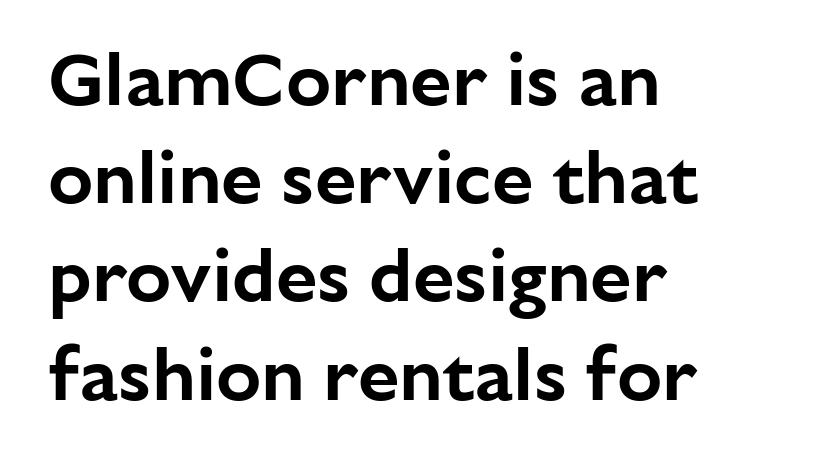
Q: Is the text italic (slanted)? A: No, it is upright.
Q: Is the typeface a serif or a sans-serif typeface? A: Sans-serif.
Q: Is the text underlined? A: No.
Q: How is the paragraph aligned? A: Left-aligned.
Q: Is the spacing between letters normal or unusually wide? A: Normal.
Q: Is the spacing between lines tight, normal or loose? A: Normal.
Q: Width (condensed, normal, or wide)? A: Normal.
Q: Stroke contrast? A: Low.
Q: x-height? A: Medium.
Q: Monospaced? A: No.
